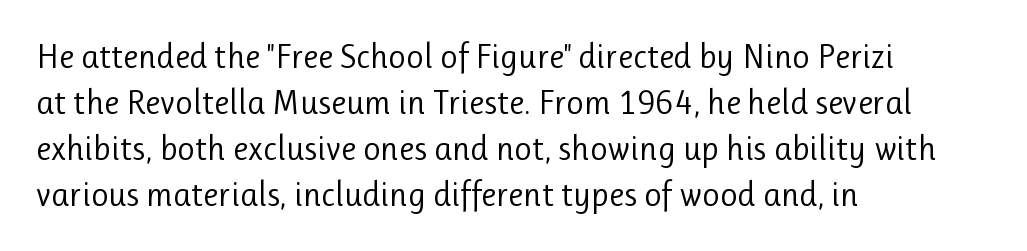
{"serif": "no", "italic": "no", "bold": "no", "weight": "regular", "width": "normal", "stroke_contrast": "low", "x_height": "medium", "monospaced": "no", "underline": "no", "align": "left", "line_spacing": "normal", "line_spacing_ratio": 1.35, "letter_spacing": "normal", "letter_spacing_em": 0.0, "glyph_px": 34}
